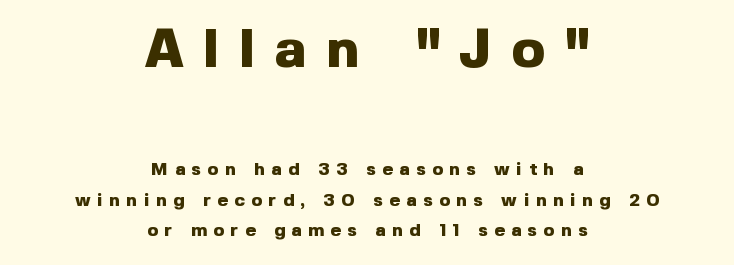
Q: Is the text bold? A: Yes.
Q: Is the text italic (slanted)? A: No, it is upright.
Q: Is the typeface a serif or a sans-serif typeface? A: Sans-serif.
Q: Is the text underlined? A: No.
Q: How is the paragraph aligned? A: Centered.
Q: Is the spacing between letters normal or unusually wide? A: Unusually wide.
Q: Is the spacing between lines tight, normal or loose? A: Normal.
Q: Which block of text is set in a larger size, the first (top) or the second (bottom)? A: The first (top) one.
Q: Width (condensed, normal, or wide)? A: Normal.
Q: x-height? A: Medium.
Q: Monospaced? A: No.
